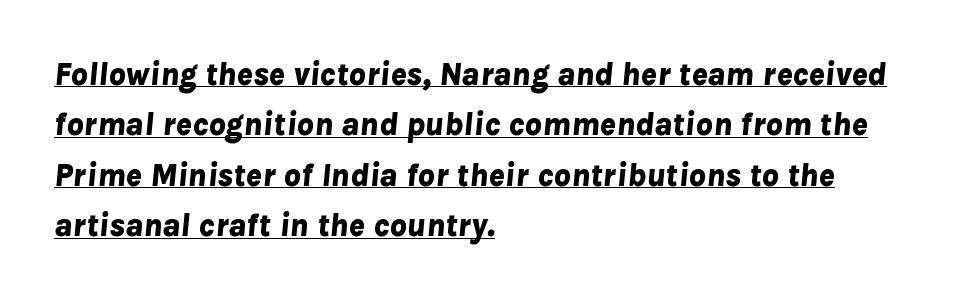
As a designer I'd log this as weight 700, bold. The rendering uses natural spacing where letterforms have individual widths. Does extra space separate the letters? No, they use regular spacing. Vertically, the passage feels balanced, rows spaced as you'd expect.
